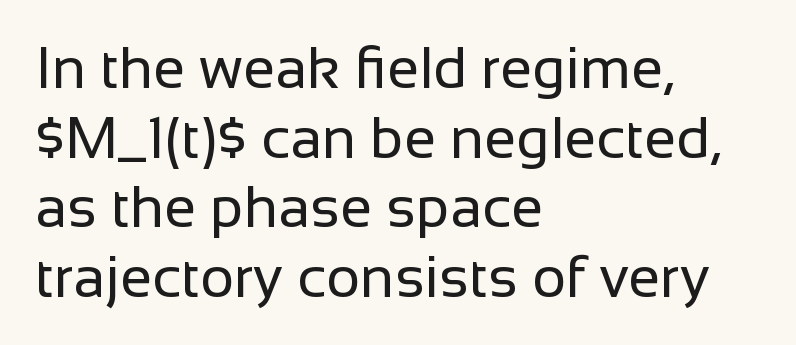
Left-aligned paragraph, ragged on the right. No word sits above an underline. Look at the tracking — it's just the regular setting, nothing added. Type style note: lacks serifs. Character widths vary here, with narrow letters taking less room than wide ones.
